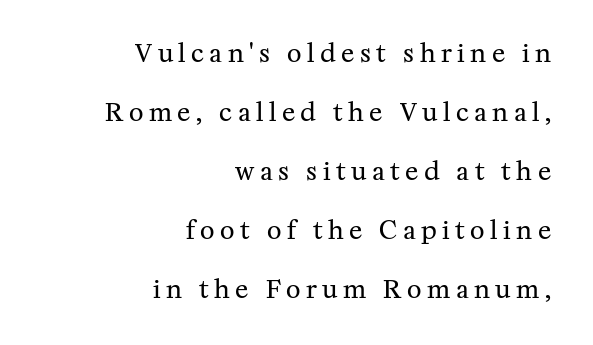
Q: Is the text bold? A: No.
Q: Is the text italic (slanted)? A: No, it is upright.
Q: Is the text underlined? A: No.
Q: How is the paragraph aligned? A: Right-aligned.
Q: Is the spacing between letters normal or unusually wide? A: Unusually wide.
Q: Is the spacing between lines tight, normal or loose? A: Loose.
